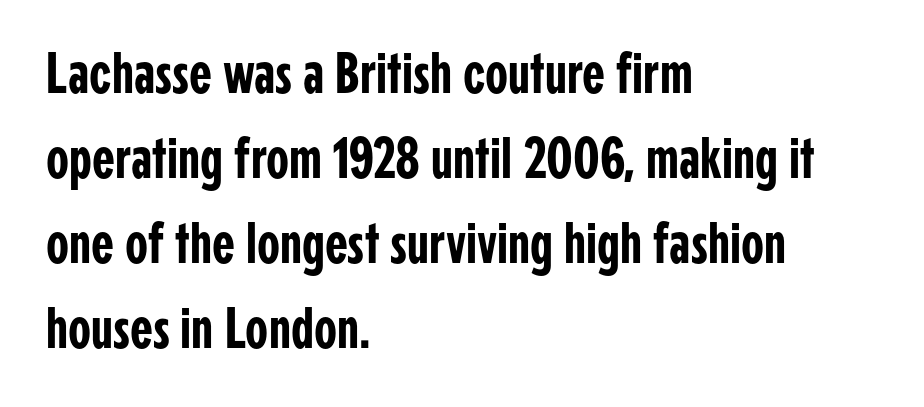
{"serif": "no", "italic": "no", "width": "condensed", "stroke_contrast": "low", "x_height": "medium", "monospaced": "no", "underline": "no", "align": "left", "line_spacing": "normal", "line_spacing_ratio": 1.44, "letter_spacing": "normal", "letter_spacing_em": 0.0, "glyph_px": 59}
